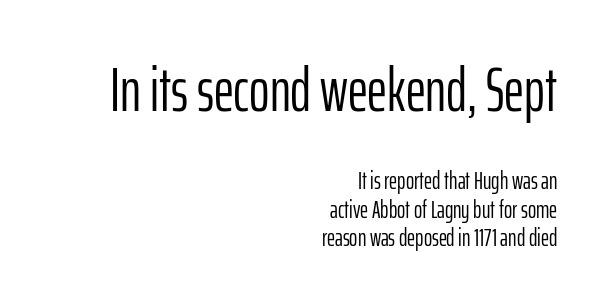
The image shows 62 px light, condensed sans-serif type, upright; set right-aligned, tight line spacing (1.14x), normal letter spacing, not underlined; the first (top) block is 2.48x larger; low stroke contrast and a medium x-height.
